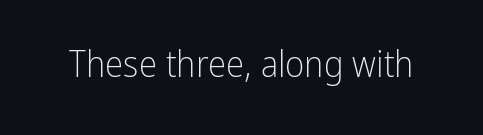
Nobody touched the tracking dial on this one. Tall strokes in this sample are plumb rather than angled. Each letter's strokes conclude bluntly, with no projecting serifs. Varying glyph widths throughout — classic text-font behaviour.
